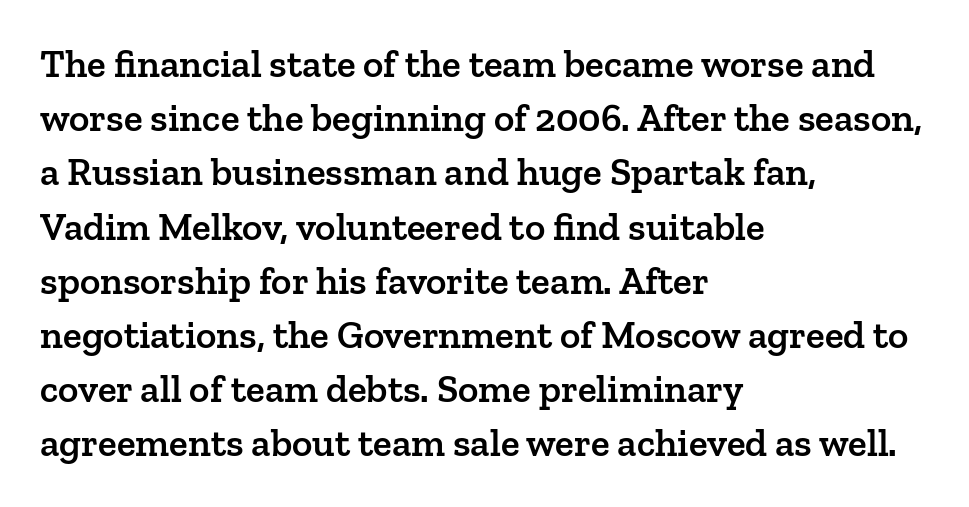
The image shows 39 px semibold serif type, upright; set left-aligned, normal line spacing (1.39x), normal letter spacing, not underlined; low stroke contrast and a medium x-height.
